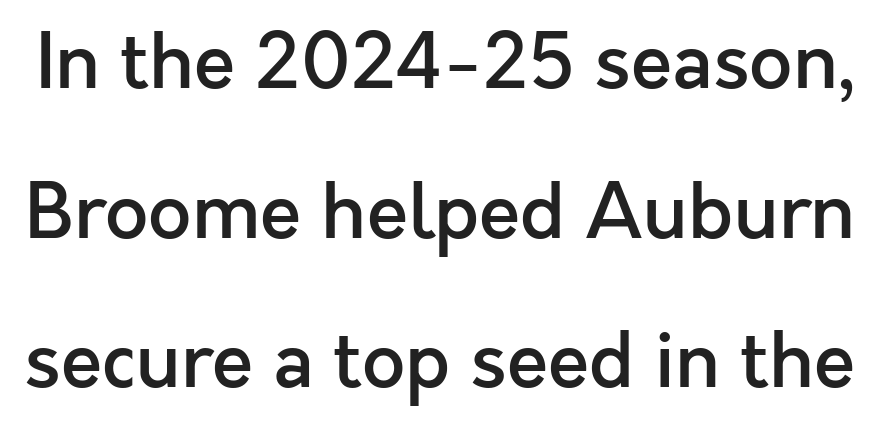
Q: Is the text bold? A: Semi-bold.
Q: Is the text italic (slanted)? A: No, it is upright.
Q: Is the typeface a serif or a sans-serif typeface? A: Sans-serif.
Q: Is the text underlined? A: No.
Q: Is the spacing between letters normal or unusually wide? A: Normal.
Q: Is the spacing between lines tight, normal or loose? A: Loose.
Q: Width (condensed, normal, or wide)? A: Normal.
Q: x-height? A: Medium.
Q: Monospaced? A: No.
